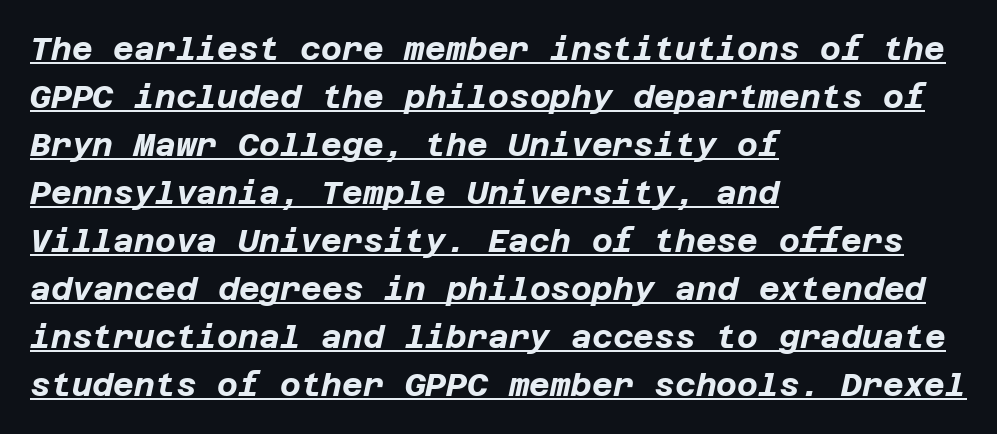
How would I describe the line gaps? Plain and ordinary. Designer's note — italics engaged. Underlining? Definitely there. This rendering uses left alignment, leaving the right contour irregular. The type is set solid horizontally, with unmodified tracking.
